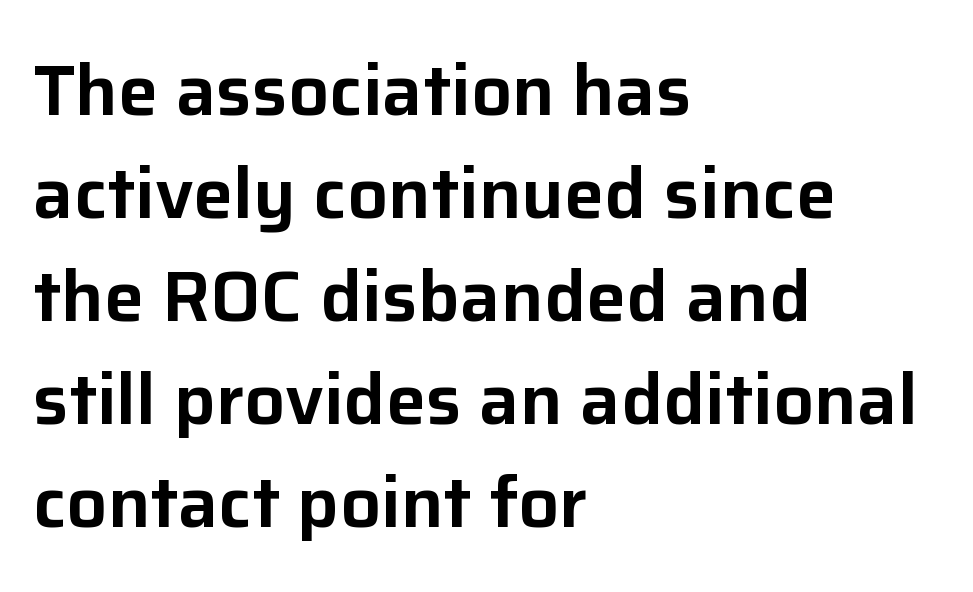
Q: Is the text italic (slanted)? A: No, it is upright.
Q: Is the typeface a serif or a sans-serif typeface? A: Sans-serif.
Q: Is the text underlined? A: No.
Q: How is the paragraph aligned? A: Left-aligned.
Q: Is the spacing between letters normal or unusually wide? A: Normal.
Q: Is the spacing between lines tight, normal or loose? A: Normal.
Q: Width (condensed, normal, or wide)? A: Normal.
Q: Stroke contrast? A: Low.
Q: x-height? A: Medium.
Q: Monospaced? A: No.
